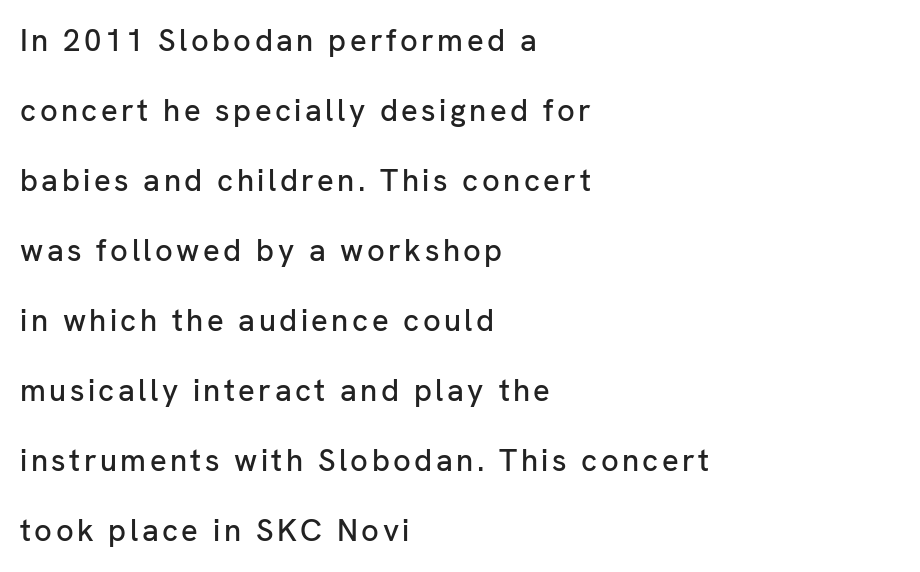
The image shows 31 px sans-serif type, upright; set left-aligned, loose line spacing (2.26x), not underlined; low stroke contrast and a medium x-height.
